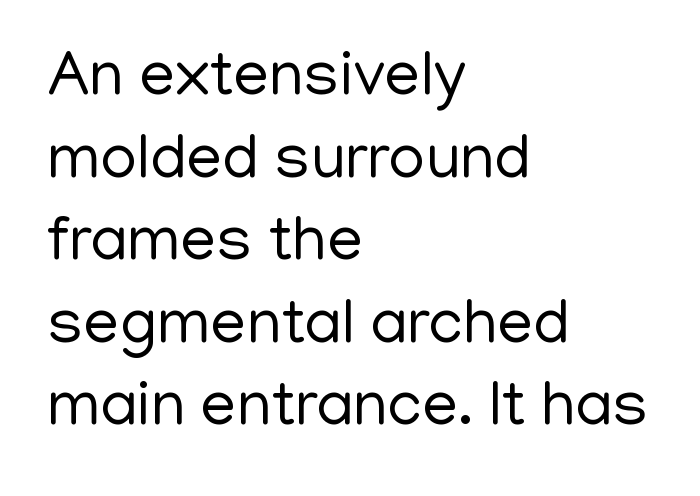
{"serif": "no", "italic": "no", "bold": "no", "weight": "regular", "width": "normal", "stroke_contrast": "low", "x_height": "medium", "monospaced": "no", "underline": "no", "align": "left", "line_spacing": "normal", "line_spacing_ratio": 1.29, "letter_spacing": "normal", "letter_spacing_em": 0.0, "glyph_px": 64}
